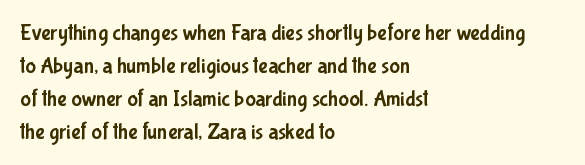
The image shows 22 px text type, upright; set left-aligned, normal line spacing (1.5x), normal letter spacing, not underlined.
